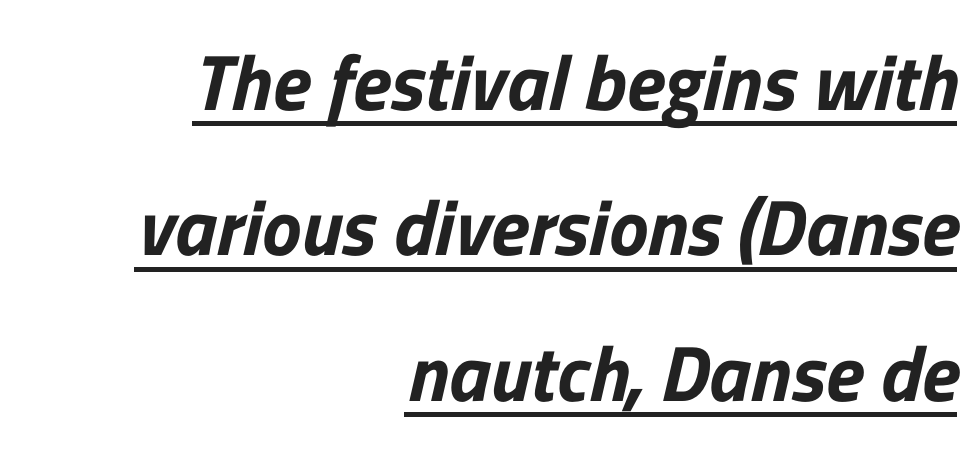
{"serif": "no", "width": "normal", "stroke_contrast": "low", "x_height": "medium", "monospaced": "no", "underline": "yes", "align": "right", "line_spacing_ratio": 1.84, "letter_spacing": "normal", "letter_spacing_em": 0.0, "glyph_px": 79}
